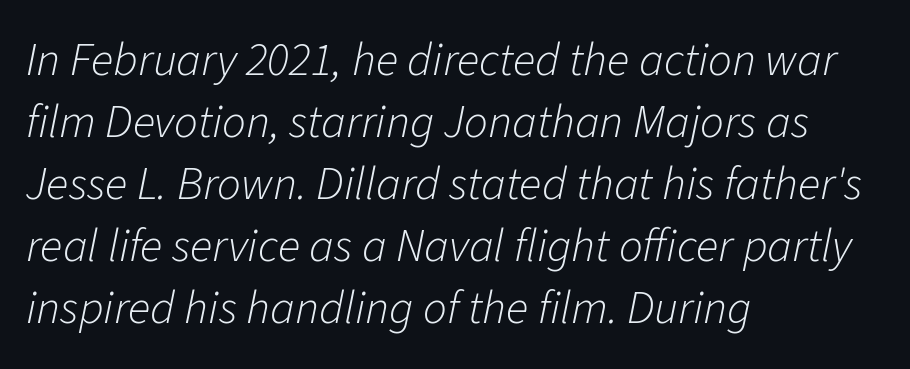
The rendering keeps characters at their native spacing. Has an underline been added? It has not. Slanted lettering throughout. Regarding leading, the lines here are spaced in the standard way.
